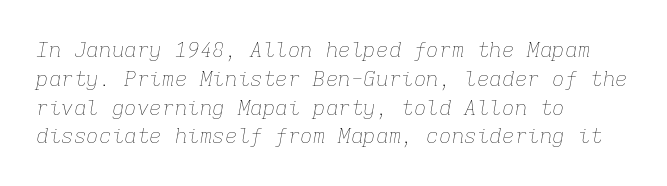
Q: Is the text bold? A: No.
Q: Is the text italic (slanted)? A: Yes, it leans right by about 9 degrees.
Q: Is the text underlined? A: No.
Q: How is the paragraph aligned? A: Left-aligned.
Q: Is the spacing between letters normal or unusually wide? A: Normal.
Q: Is the spacing between lines tight, normal or loose? A: Normal.
